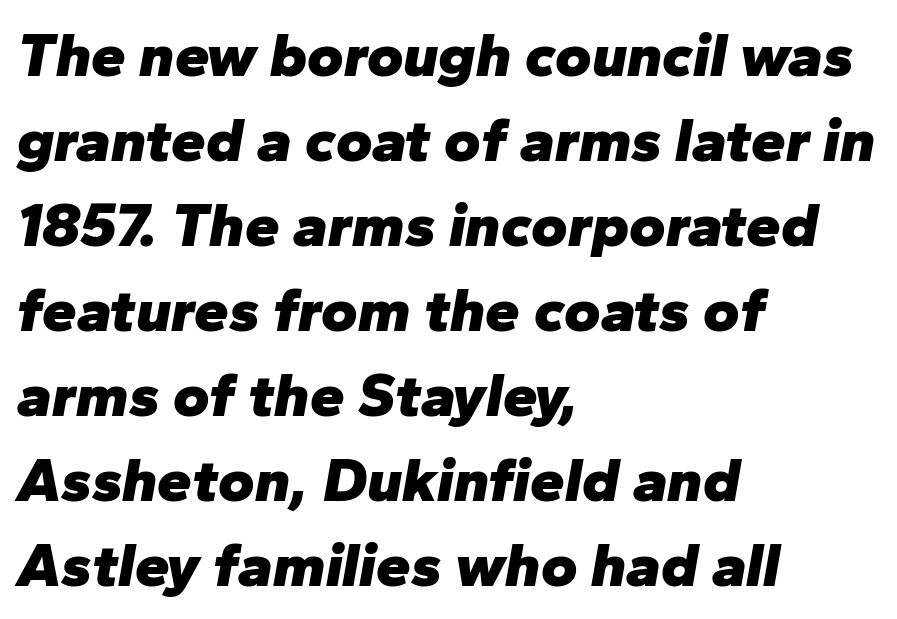
{"italic": "yes", "lean": "right", "slant_degrees": 10, "bold": "yes", "weight": "heavy", "width": "normal", "stroke_contrast": "low", "x_height": "medium", "monospaced": "no", "underline": "no", "align": "left", "line_spacing": "normal", "line_spacing_ratio": 1.37, "letter_spacing": "normal", "letter_spacing_em": 0.0, "glyph_px": 62}
